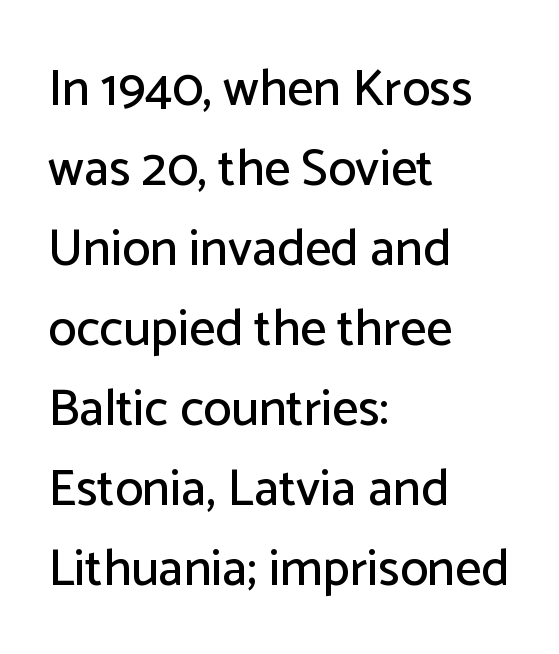
Visually the block forms a straight wall on the left and a jagged coastline on the right. In terms of letterform style, serifs are entirely absent. The line-height multiplier appears to be the usual default. The type sits square on the baseline with zero lean. Between one letter and the next there's only the usual sliver of space. Lines of text with bare space underneath.
